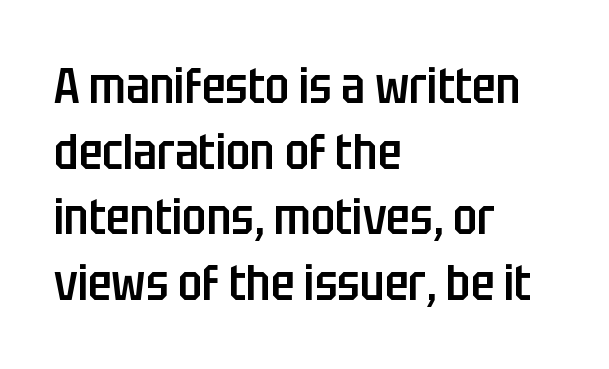
Q: Is the text bold? A: Semi-bold.
Q: Is the text italic (slanted)? A: No, it is upright.
Q: Is the typeface a serif or a sans-serif typeface? A: Sans-serif.
Q: Is the text underlined? A: No.
Q: How is the paragraph aligned? A: Left-aligned.
Q: Is the spacing between letters normal or unusually wide? A: Normal.
Q: Is the spacing between lines tight, normal or loose? A: Normal.
Q: Width (condensed, normal, or wide)? A: Condensed.
Q: Stroke contrast? A: Low.
Q: x-height? A: Large.
Q: Monospaced? A: No.
